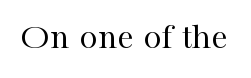
Q: Is the text bold? A: No.
Q: Is the text italic (slanted)? A: No, it is upright.
Q: Is the typeface a serif or a sans-serif typeface? A: Serif.
Q: Is the text underlined? A: No.
Q: Is the spacing between letters normal or unusually wide? A: Normal.
Q: Width (condensed, normal, or wide)? A: Normal.
Q: Stroke contrast? A: High.
Q: x-height? A: Medium.
Q: Monospaced? A: No.
